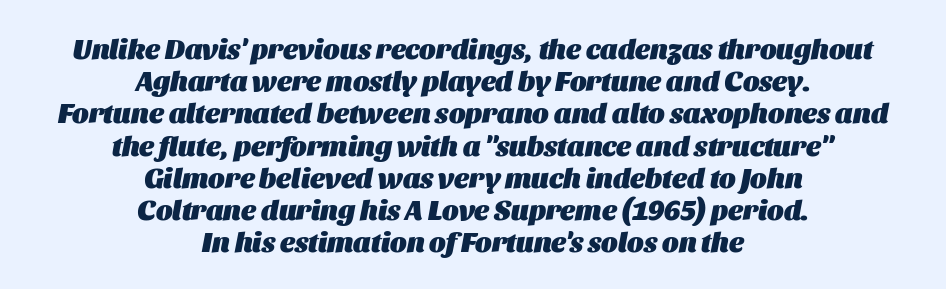
The rendering uses a bold face; every stroke is thick and dark. The face used here is rendered with its standard letterfit. Leftover space on each line is divided equally before and after the words. The passage shown stacks its lines with hardly any gap. The font's italic variant was chosen for this text.
